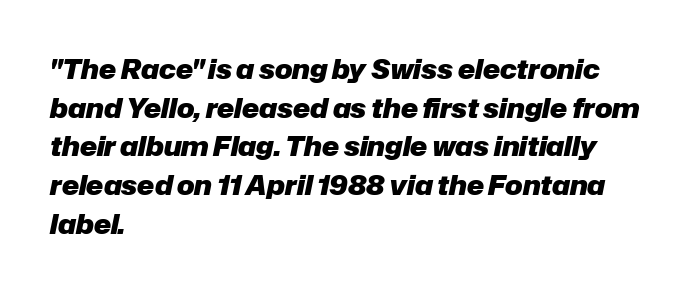
Q: Is the text bold? A: Yes.
Q: Is the text italic (slanted)? A: Yes, it leans right by about 12 degrees.
Q: Is the text underlined? A: No.
Q: How is the paragraph aligned? A: Left-aligned.
Q: Is the spacing between letters normal or unusually wide? A: Normal.
Q: Is the spacing between lines tight, normal or loose? A: Normal.
